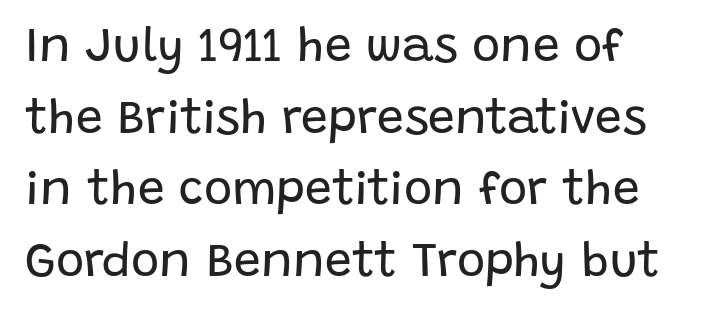
The image shows 48 px regular-weight sans-serif type, upright; set left-aligned, normal line spacing (1.49x), normal letter spacing, not underlined; low stroke contrast and a large x-height.
